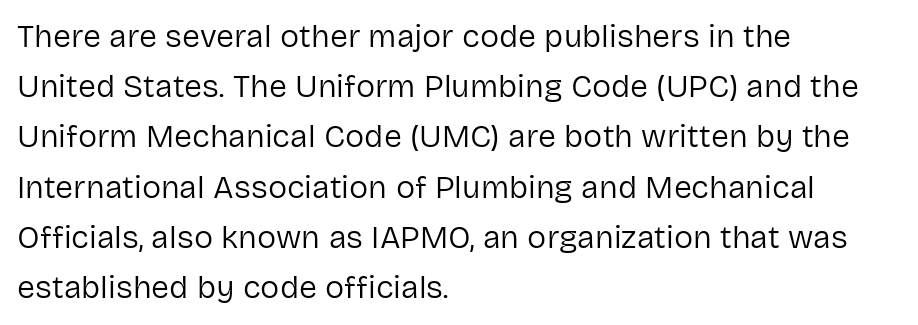
Q: Is the text bold? A: No.
Q: Is the text italic (slanted)? A: No, it is upright.
Q: Is the typeface a serif or a sans-serif typeface? A: Sans-serif.
Q: Is the text underlined? A: No.
Q: How is the paragraph aligned? A: Left-aligned.
Q: Is the spacing between letters normal or unusually wide? A: Normal.
Q: Is the spacing between lines tight, normal or loose? A: Normal.
Q: Width (condensed, normal, or wide)? A: Normal.
Q: Stroke contrast? A: Low.
Q: x-height? A: Medium.
Q: Monospaced? A: No.
